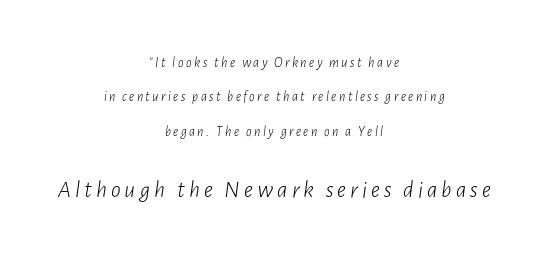
{"italic": "yes", "lean": "right", "slant_degrees": 7, "bold": "no", "underline": "no", "align": "center", "line_spacing": "loose", "line_spacing_ratio": 2.45, "larger_block": "second", "size_ratio": 1.71, "glyph_px": 24}
